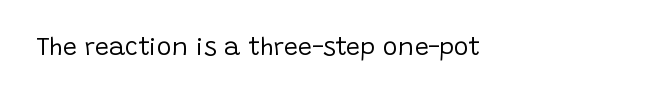
The image shows 25 px text type, upright; set normal letter spacing, not underlined.
